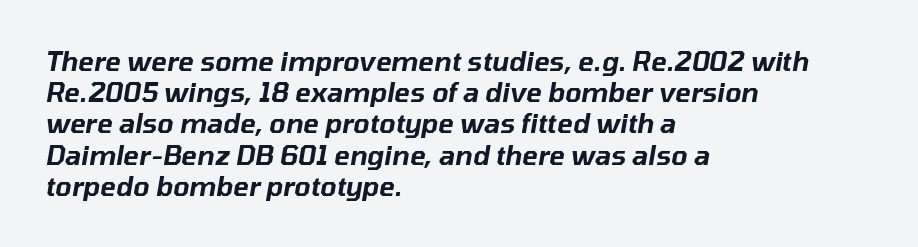
{"italic": "yes", "lean": "right", "slant_degrees": 10, "underline": "no", "align": "left", "line_spacing_ratio": 1.2, "letter_spacing": "normal", "letter_spacing_em": 0.0, "glyph_px": 26}
